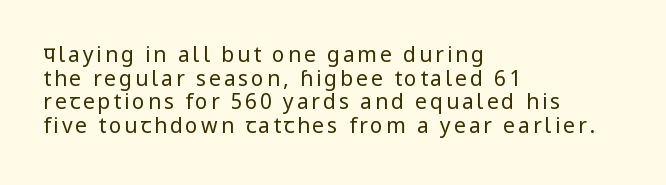
The image shows 21 px text type, upright; set left-aligned, tight line spacing (1.12x), not underlined.
